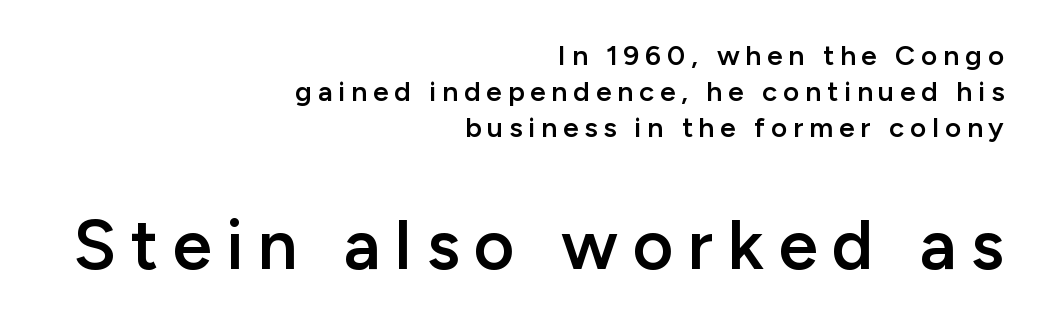
Q: Is the text bold? A: Semi-bold.
Q: Is the text italic (slanted)? A: No, it is upright.
Q: Is the typeface a serif or a sans-serif typeface? A: Sans-serif.
Q: Is the text underlined? A: No.
Q: How is the paragraph aligned? A: Right-aligned.
Q: Is the spacing between letters normal or unusually wide? A: Unusually wide.
Q: Is the spacing between lines tight, normal or loose? A: Normal.
Q: Which block of text is set in a larger size, the first (top) or the second (bottom)? A: The second (bottom) one.
Q: Width (condensed, normal, or wide)? A: Normal.
Q: Stroke contrast? A: Low.
Q: x-height? A: Medium.
Q: Monospaced? A: No.
